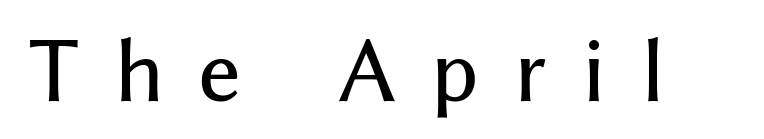
Rule under the text: the space is simply empty. Regarding serifs, this sample does without them. These lines are rendered in a variable-pitch font. The typography opts for an upright posture over an oblique one. This sample uses expanded letter spacing, leaving extra air between glyphs.
